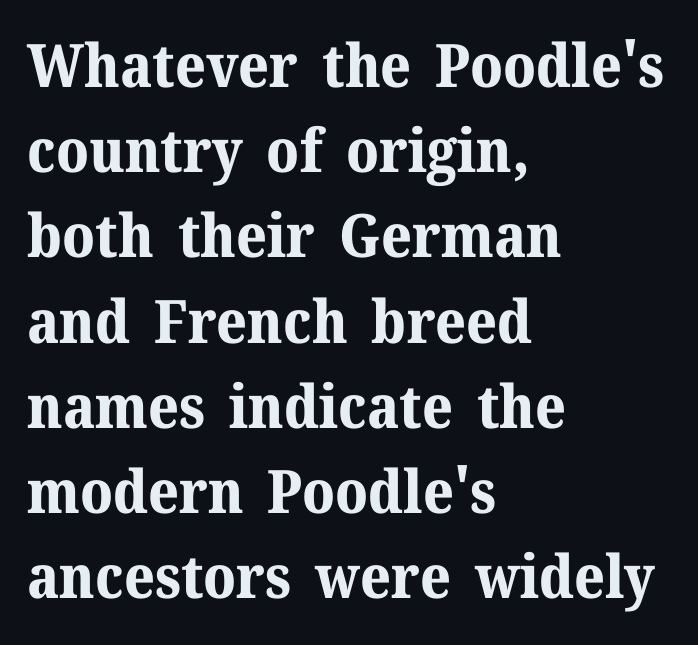
The image shows 60 px bold serif type, upright; set left-aligned, normal line spacing (1.42x), normal letter spacing, not underlined; medium stroke contrast and a medium x-height.
